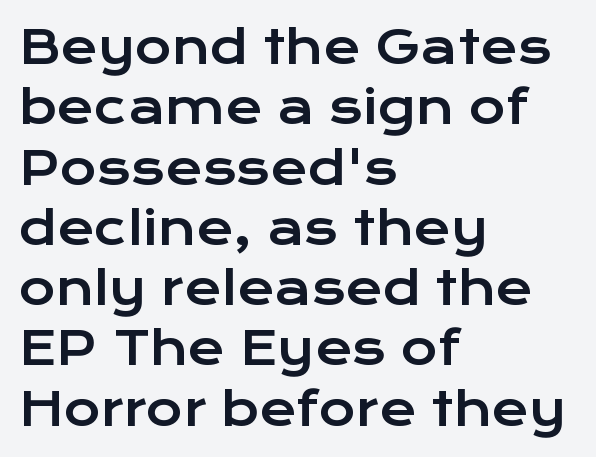
The lettering stays uniformly vertical, giving the passage a roman look. Compared with typical body copy, the letter spacing here is the same. Beneath every word, the page is bare. The text block is weighted toward the left margin, trailing off unevenly rightward.
